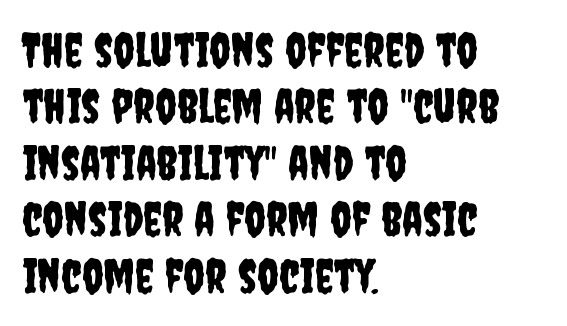
Q: Is the text italic (slanted)? A: No, it is upright.
Q: Is the typeface a serif or a sans-serif typeface? A: Sans-serif.
Q: Is the text underlined? A: No.
Q: How is the paragraph aligned? A: Left-aligned.
Q: Is the spacing between letters normal or unusually wide? A: Normal.
Q: Width (condensed, normal, or wide)? A: Condensed.
Q: Stroke contrast? A: Low.
Q: x-height? A: Large.
Q: Monospaced? A: No.
